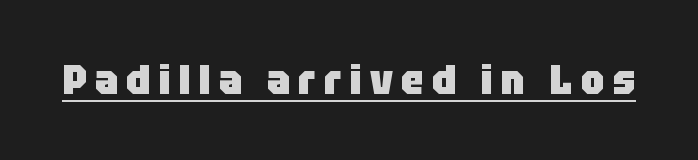
The image shows 41 px heavy sans-serif type, upright; set unusually wide letter spacing (+0.2 em), underlined; low stroke contrast and a large x-height.
